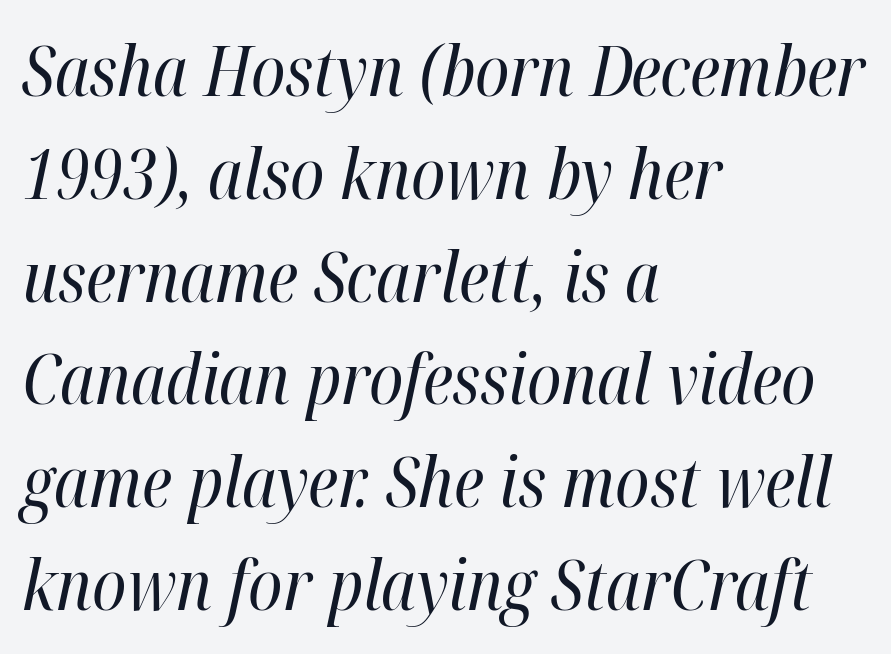
{"italic": "yes", "lean": "right", "slant_degrees": 12, "bold": "no", "weight": "regular", "width": "condensed", "stroke_contrast": "high", "x_height": "medium", "monospaced": "no", "underline": "no", "align": "left", "line_spacing": "normal", "line_spacing_ratio": 1.49, "letter_spacing": "normal", "letter_spacing_em": 0.0, "glyph_px": 69}
